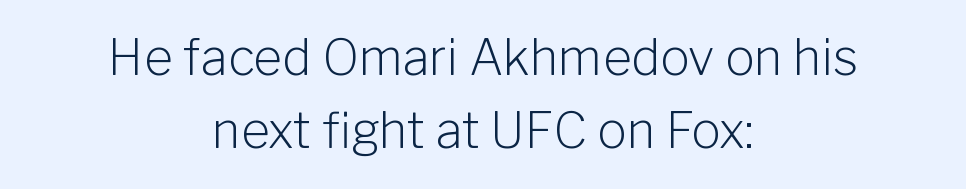
{"serif": "no", "italic": "no", "bold": "no", "weight": "light", "width": "normal", "stroke_contrast": "low", "x_height": "medium", "monospaced": "no", "underline": "no", "align": "center", "line_spacing": "normal", "line_spacing_ratio": 1.49, "letter_spacing": "normal", "letter_spacing_em": 0.0, "glyph_px": 49}
